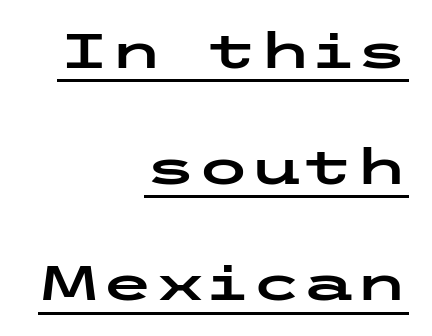
The image shows 48 px wide sans-serif type, upright; set right-aligned, loose line spacing (2.42x), normal letter spacing, underlined; low stroke contrast and a medium x-height.
